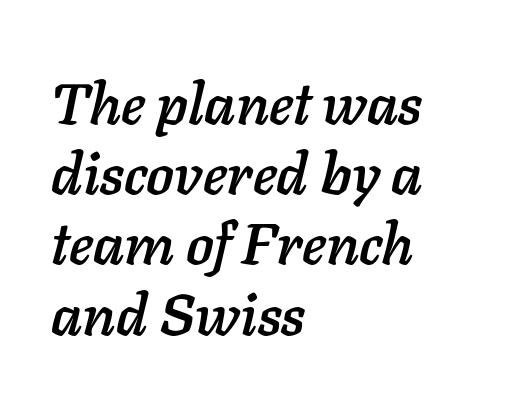
Here the glyphs are tracked normally, forming tight word shapes. Spacing verdict: proportional, widths tailored to each character. The paragraph has a hard left edge and a soft right edge. The gap between lines stays unmarked. The font's italic variant was chosen for this text.
